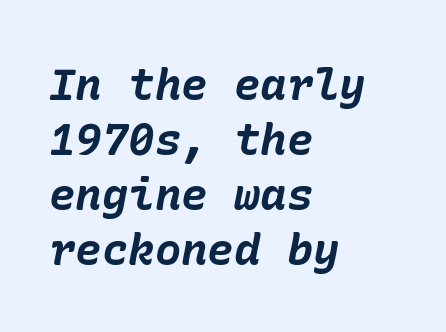
{"italic": "yes", "lean": "right", "slant_degrees": 10, "bold": "yes", "weight": "bold", "width": "normal", "stroke_contrast": "low", "x_height": "medium", "underline": "no", "align": "left", "line_spacing": "normal", "line_spacing_ratio": 1.25, "letter_spacing": "normal", "letter_spacing_em": 0.0, "glyph_px": 44}
